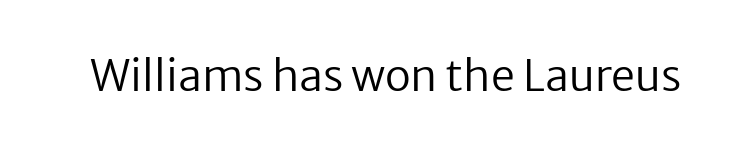
The glyphs in this specimen are sans serif. This is roman type, the default non-slanted kind. Stems and bowls with no extra thickness — not bold. Honestly, the letter spacing is just normal — you wouldn't notice it. The face used here is proportionally spaced, like ordinary book or web type.
